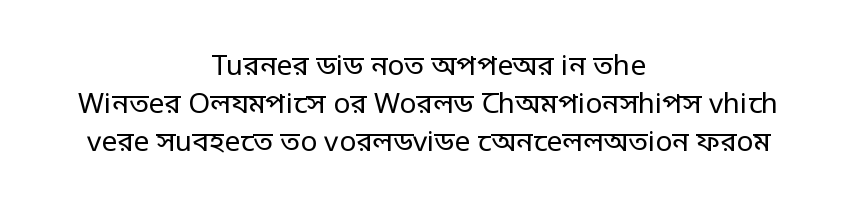
{"serif": "no", "italic": "no", "bold": "no", "weight": "regular", "width": "condensed", "stroke_contrast": "low", "monospaced": "no", "underline": "no", "align": "center", "line_spacing": "normal", "line_spacing_ratio": 1.35, "letter_spacing": "normal", "letter_spacing_em": 0.0, "glyph_px": 28}
